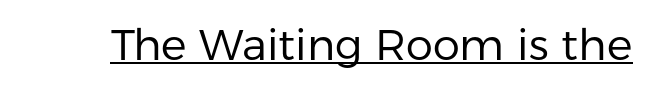
There is no visible air inserted between adjacent glyphs. When letters stand straight like this, we call the style roman or upright. Spacing verdict: proportional, widths tailored to each character. Check the space under the baseline: a stroke is drawn there. Type style note: lacks serifs.
